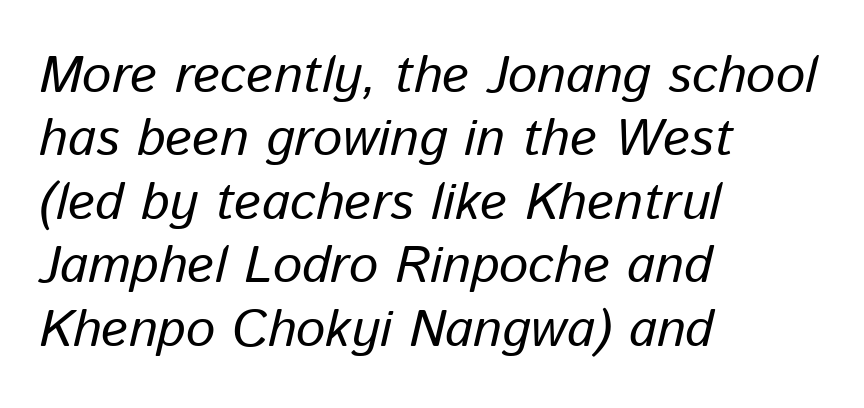
Q: Is the text italic (slanted)? A: Yes, it leans right by about 13 degrees.
Q: Is the text underlined? A: No.
Q: How is the paragraph aligned? A: Left-aligned.
Q: Is the spacing between letters normal or unusually wide? A: Normal.
Q: Width (condensed, normal, or wide)? A: Normal.
Q: Stroke contrast? A: Low.
Q: x-height? A: Medium.
Q: Monospaced? A: No.
